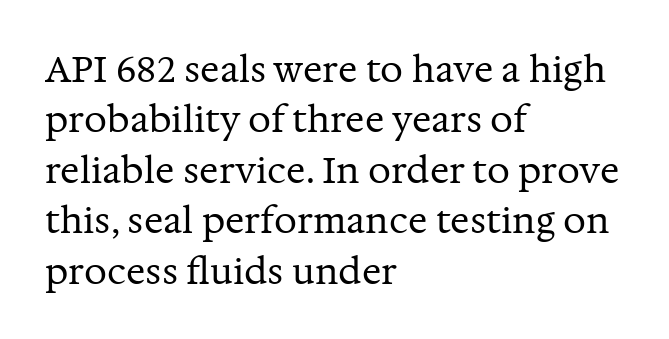
{"serif": "yes", "italic": "no", "bold": "no", "weight": "regular", "width": "normal", "stroke_contrast": "medium", "x_height": "medium", "monospaced": "no", "underline": "no", "align": "left", "line_spacing": "normal", "line_spacing_ratio": 1.4, "letter_spacing": "normal", "letter_spacing_em": 0.0, "glyph_px": 36}
